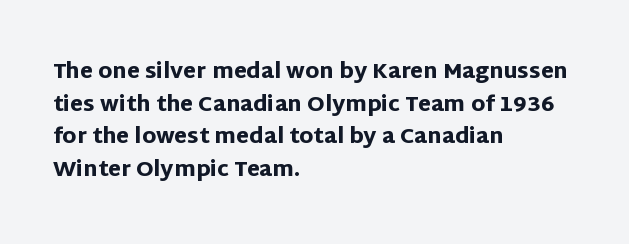
The image shows 21 px bold type, upright; set left-aligned, normal line spacing (1.55x), normal letter spacing, not underlined.
